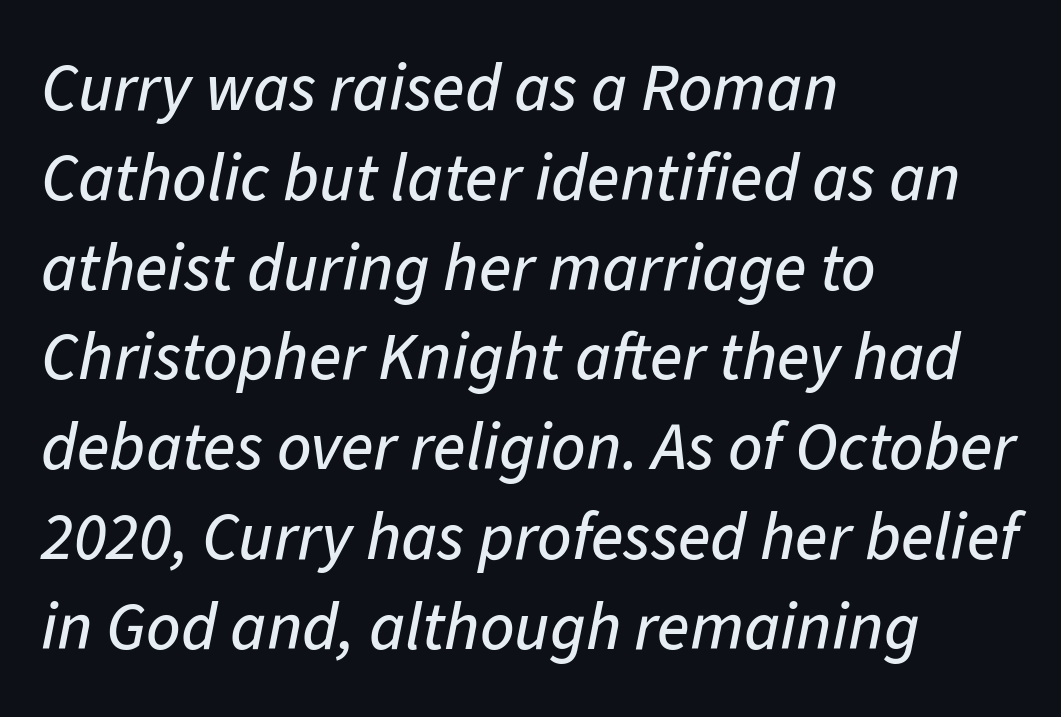
This sample uses an oblique cut, with every glyph tilted off the vertical. How would I describe the line gaps? Plain and ordinary. Looks like regular typesetting: each glyph gets only the width it needs. The strip under each line holds only bare page. Nothing unusual about the tracking: characters are spaced as the font intends.
